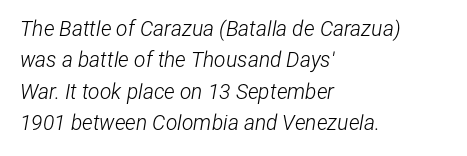
{"italic": "yes", "lean": "right", "slant_degrees": 12, "bold": "no", "underline": "no", "align": "left", "line_spacing": "normal", "line_spacing_ratio": 1.49, "letter_spacing": "normal", "letter_spacing_em": 0.0, "glyph_px": 21}
